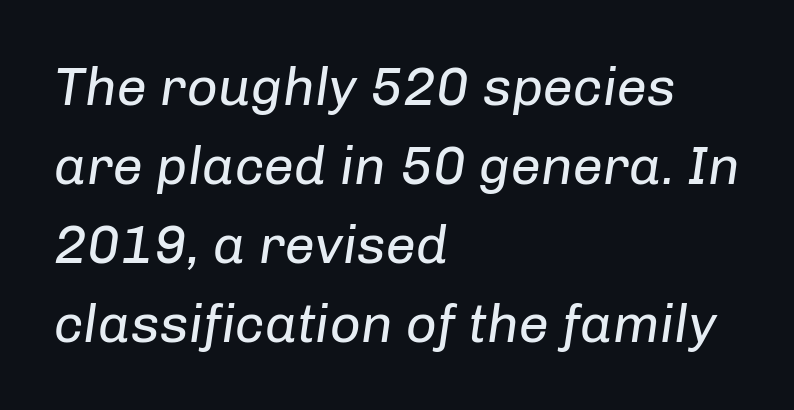
{"italic": "yes", "lean": "right", "slant_degrees": 8, "bold": "no", "weight": "regular", "width": "normal", "stroke_contrast": "low", "x_height": "medium", "monospaced": "no", "underline": "no", "align": "left", "line_spacing": "normal", "line_spacing_ratio": 1.46, "letter_spacing": "normal", "letter_spacing_em": 0.0, "glyph_px": 54}
